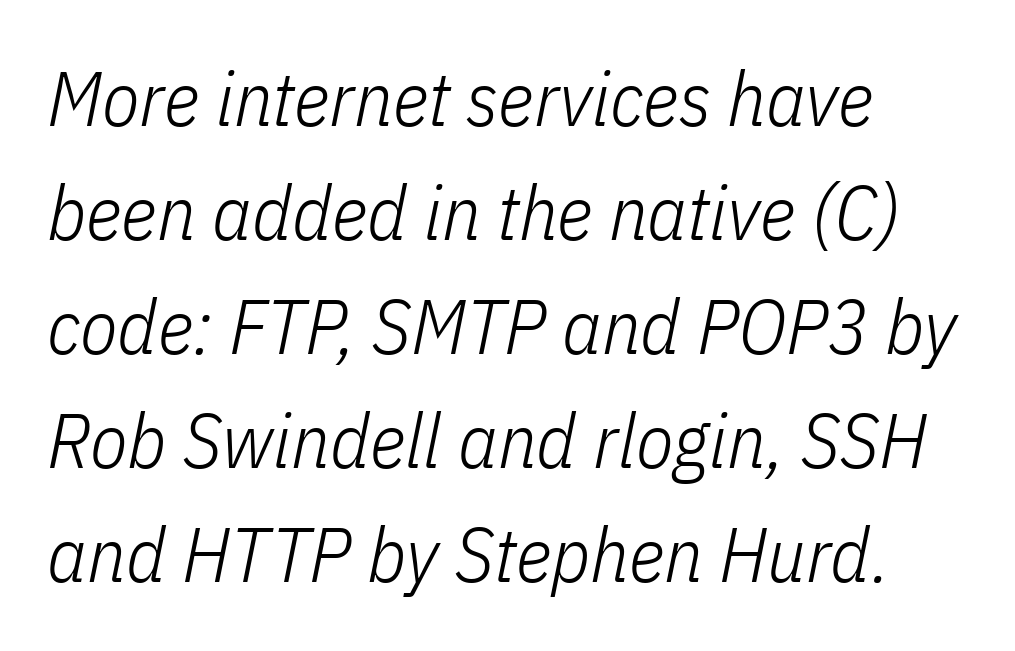
Q: Is the text bold? A: No.
Q: Is the text italic (slanted)? A: Yes, it leans right by about 11 degrees.
Q: Is the text underlined? A: No.
Q: How is the paragraph aligned? A: Left-aligned.
Q: Is the spacing between letters normal or unusually wide? A: Normal.
Q: Is the spacing between lines tight, normal or loose? A: Normal.
Q: Width (condensed, normal, or wide)? A: Condensed.
Q: Stroke contrast? A: Low.
Q: x-height? A: Medium.
Q: Monospaced? A: No.
